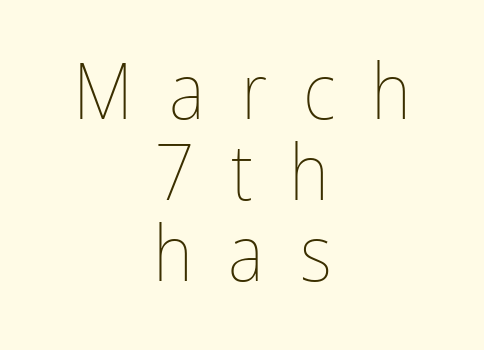
Q: Is the text bold? A: No.
Q: Is the text italic (slanted)? A: No, it is upright.
Q: Is the text underlined? A: No.
Q: How is the paragraph aligned? A: Centered.
Q: Is the spacing between letters normal or unusually wide? A: Unusually wide.
Q: Is the spacing between lines tight, normal or loose? A: Tight.
Q: Width (condensed, normal, or wide)? A: Condensed.
Q: Stroke contrast? A: Low.
Q: x-height? A: Medium.
Q: Monospaced? A: No.
